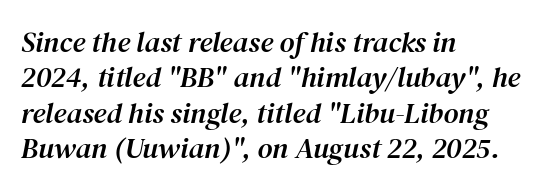
The image shows 29 px serif type, italic (leaning right); set left-aligned, line spacing 1.22x, normal letter spacing, not underlined; medium stroke contrast and a medium x-height.
